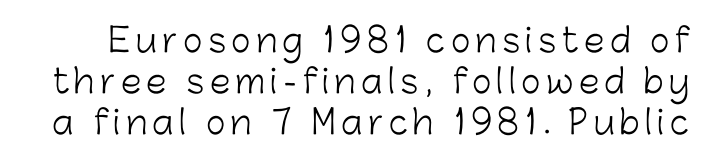
{"serif": "no", "italic": "no", "bold": "no", "weight": "light", "width": "normal", "stroke_contrast": "low", "x_height": "medium", "monospaced": "no", "underline": "no", "line_spacing": "normal", "line_spacing_ratio": 1.25, "glyph_px": 33}
